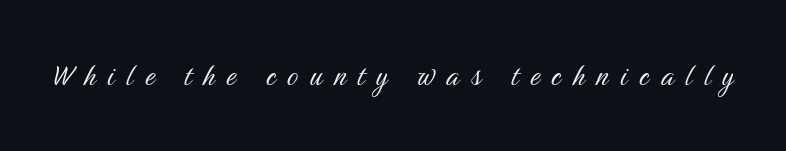
Q: Is the text bold? A: No.
Q: Is the text italic (slanted)? A: Yes.
Q: Is the typeface a serif or a sans-serif typeface? A: Sans-serif.
Q: Is the text underlined? A: No.
Q: Is the spacing between letters normal or unusually wide? A: Unusually wide.
Q: Width (condensed, normal, or wide)? A: Condensed.
Q: Stroke contrast? A: Medium.
Q: x-height? A: Medium.
Q: Monospaced? A: No.
